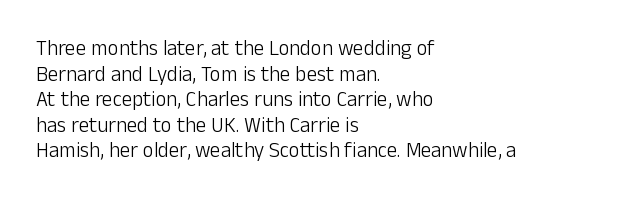
{"italic": "no", "bold": "no", "underline": "no", "align": "left", "line_spacing_ratio": 1.22, "letter_spacing": "normal", "letter_spacing_em": 0.0, "glyph_px": 21}
